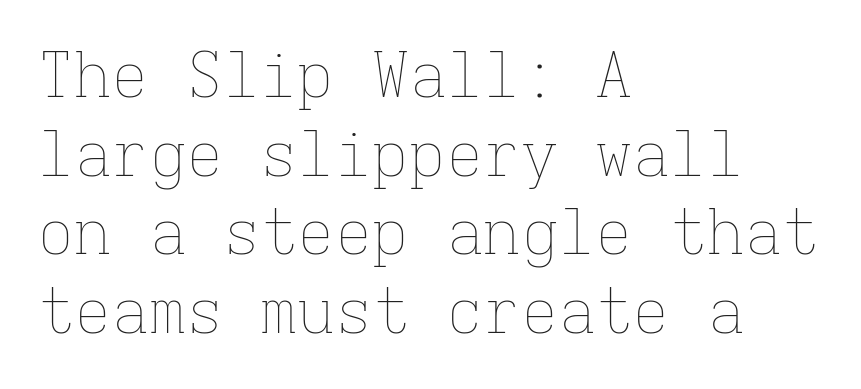
{"italic": "no", "bold": "no", "weight": "thin", "width": "normal", "stroke_contrast": "low", "x_height": "medium", "monospaced": "yes", "underline": "no", "align": "left", "line_spacing": "normal", "line_spacing_ratio": 1.27, "letter_spacing": "normal", "letter_spacing_em": 0.0, "glyph_px": 62}
